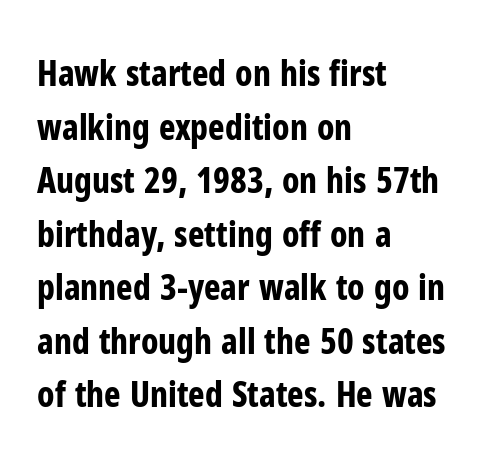
The image shows 35 px bold, condensed sans-serif type, upright; set left-aligned, normal line spacing (1.53x), normal letter spacing, not underlined; low stroke contrast and a medium x-height.
